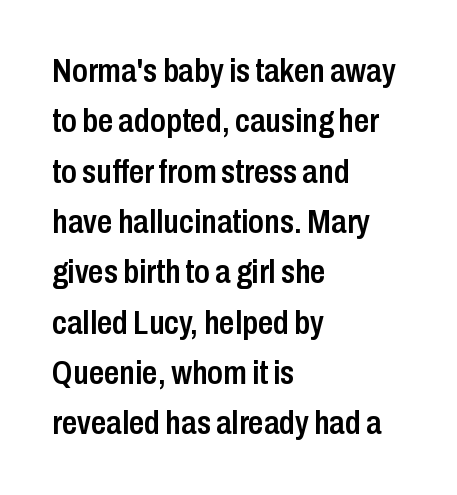
Q: Is the text bold? A: Semi-bold.
Q: Is the text italic (slanted)? A: No, it is upright.
Q: Is the typeface a serif or a sans-serif typeface? A: Sans-serif.
Q: Is the text underlined? A: No.
Q: How is the paragraph aligned? A: Left-aligned.
Q: Is the spacing between letters normal or unusually wide? A: Normal.
Q: Is the spacing between lines tight, normal or loose? A: Normal.
Q: Width (condensed, normal, or wide)? A: Condensed.
Q: Stroke contrast? A: Low.
Q: x-height? A: Medium.
Q: Monospaced? A: No.
